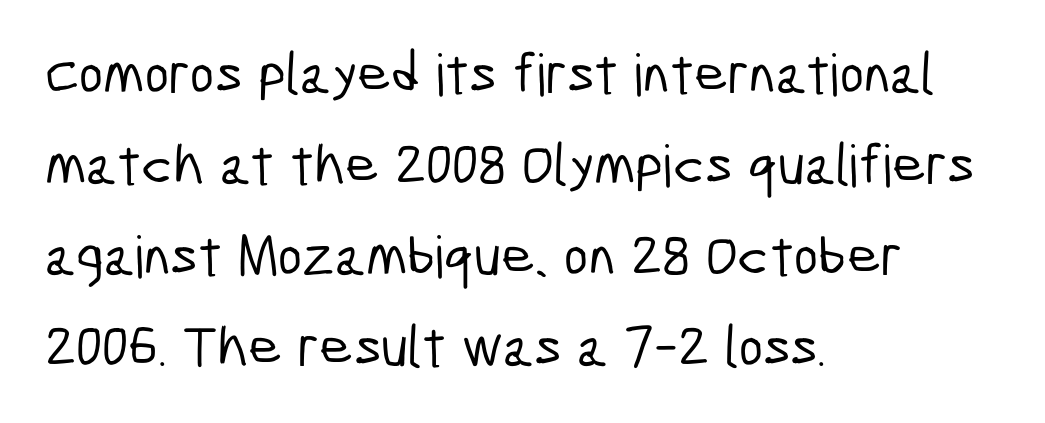
Serif or sans? Sans — the stroke terminals are bare. The text block is weighted toward the left margin, trailing off unevenly rightward. Standard letterfit; no display-style spreading of the glyphs. Think of a printed novel: that variable character pitch is what you see here. The gap between lines stays unmarked. Evenly set lines give the paragraph a standard silhouette.
